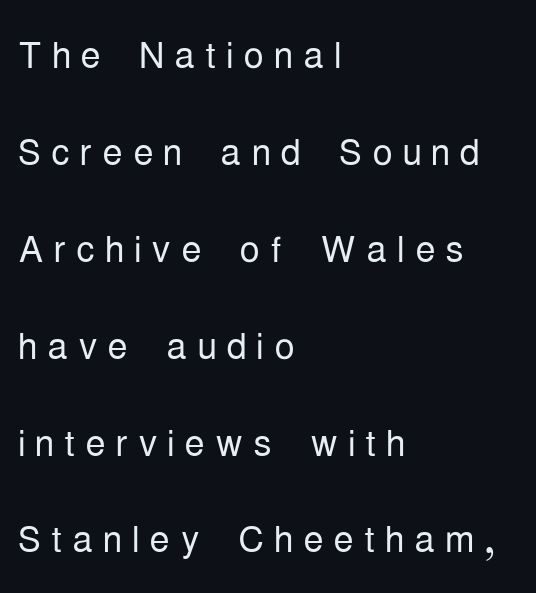
The passage is arranged the way most books set body copy — flush left. Unlike a traditional serif, this face leaves its strokes unadorned. Heaviness? Minimal to ordinary, like unemphasized prose. Has an underline been added? It has not. Posture: straight, roman, zero tilt. The vertical gap from one line to the next is large.
